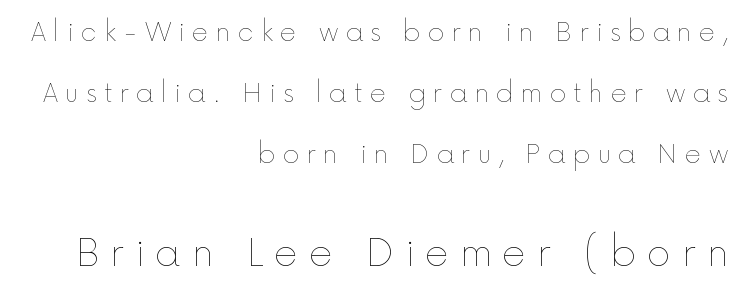
{"italic": "no", "bold": "no", "weight": "thin", "width": "normal", "x_height": "medium", "monospaced": "no", "underline": "no", "align": "right", "line_spacing": "loose", "line_spacing_ratio": 2.44, "letter_spacing": "wide", "letter_spacing_em": 0.29, "larger_block": "second", "size_ratio": 1.48, "glyph_px": 37}
